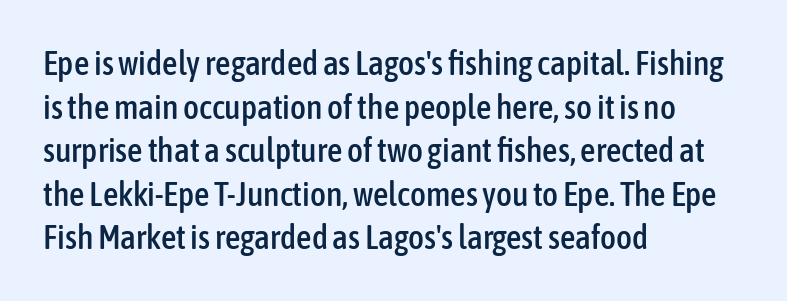
The font family rendered here belongs to the sans-serif group. The letters stand straight up with perfectly vertical stems. Look at the tracking — it's just the regular setting, nothing added. The face used here is proportionally spaced, like ordinary book or web type. Quick note: interline space is typical. A classic flush-left, rag-right setting is used for this passage.
